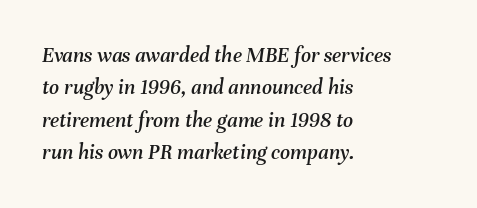
Q: Is the text italic (slanted)? A: Yes, it leans right by about 8 degrees.
Q: Is the text underlined? A: No.
Q: How is the paragraph aligned? A: Left-aligned.
Q: Is the spacing between letters normal or unusually wide? A: Normal.
Q: Is the spacing between lines tight, normal or loose? A: Normal.
